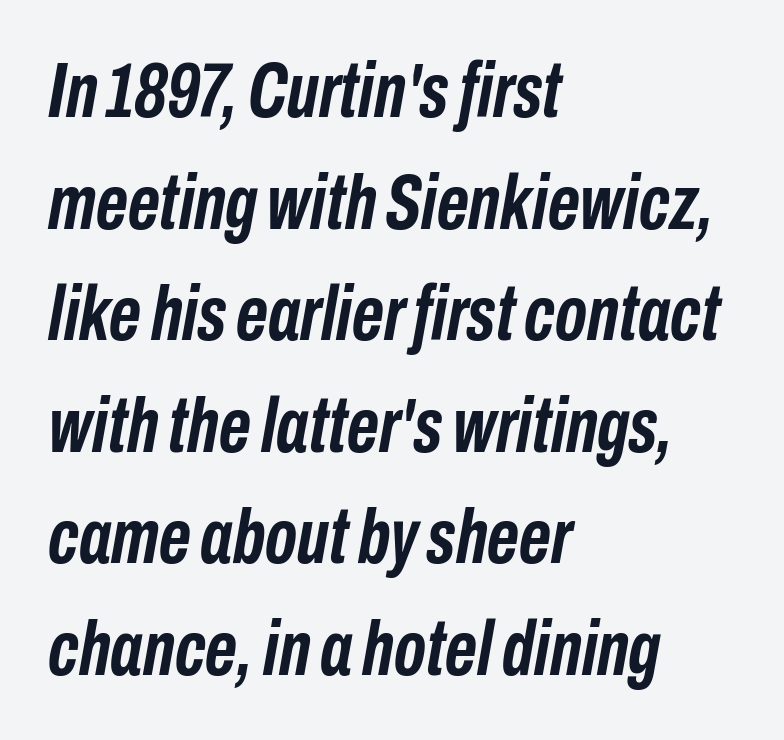
Honestly, the row spacing looks completely unremarkable. A clean baseline with only descenders dipping below it. Slant detected: the letters are inclined. Compared with an ordinary text face, these strokes are far heavier — a full bold. The passage shown is typed in a proportional face where columns would drift. This sample uses plain, unmodified letter spacing.
